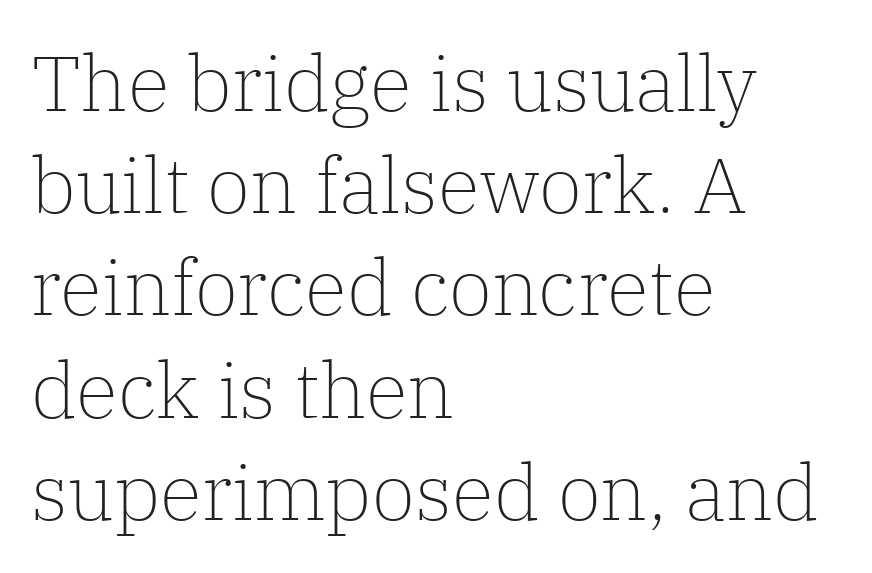
The image shows 78 px light serif type, upright; set left-aligned, normal line spacing (1.31x), normal letter spacing, not underlined; low stroke contrast and a medium x-height.
